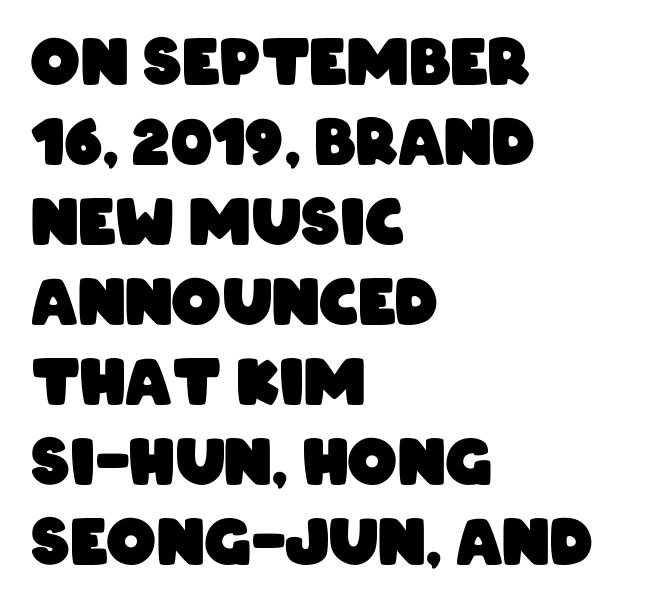
{"serif": "no", "bold": "yes", "weight": "heavy", "width": "condensed", "stroke_contrast": "low", "x_height": "large", "monospaced": "no", "underline": "no", "align": "left", "line_spacing": "normal", "line_spacing_ratio": 1.29, "letter_spacing": "normal", "letter_spacing_em": 0.0, "glyph_px": 62}
